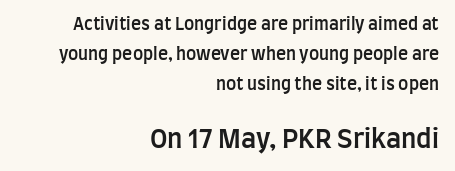
{"italic": "no", "bold": "semi", "underline": "no", "align": "right", "line_spacing_ratio": 1.77, "letter_spacing": "normal", "letter_spacing_em": 0.0, "larger_block": "second", "size_ratio": 1.53, "glyph_px": 26}
